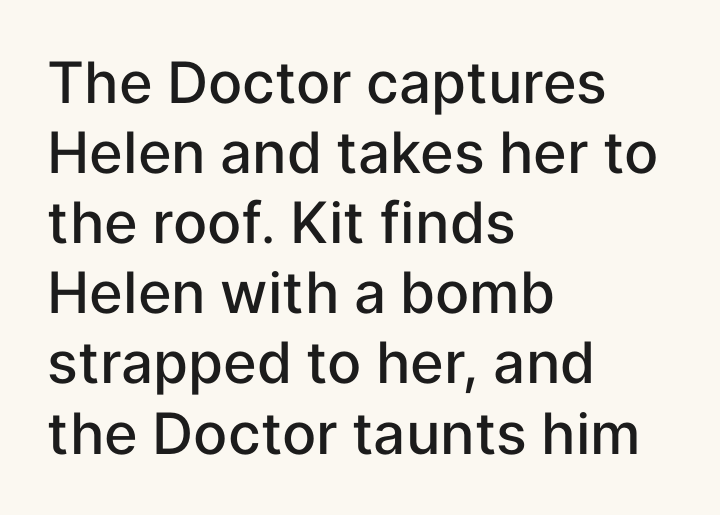
A typesetter would mark this as roman, not italic. On the weight axis this lands at semibold, roughly 600. Where is the straight margin? On the left. The letterforms sit shoulder to shoulder at normal distance.
